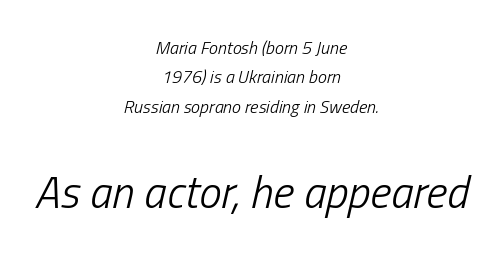
The image shows 45 px light, condensed type, italic (leaning right); set centered, normal line spacing (1.63x), normal letter spacing, not underlined; the second (bottom) block is 2.5x larger; low stroke contrast and a medium x-height.
